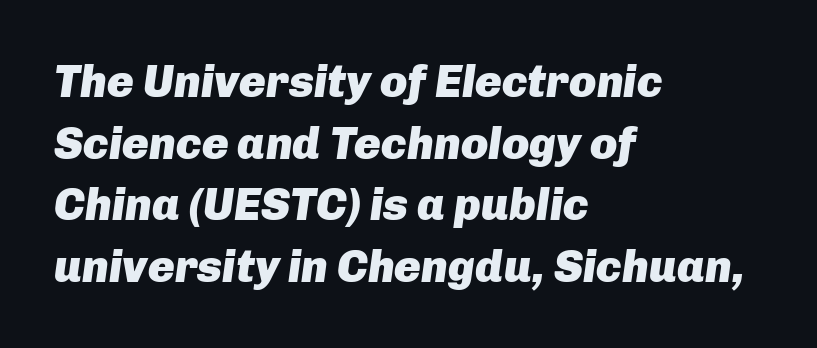
The image shows 45 px heavy type, italic (leaning right); set left-aligned, normal line spacing (1.37x), normal letter spacing, not underlined; low stroke contrast and a medium x-height.
